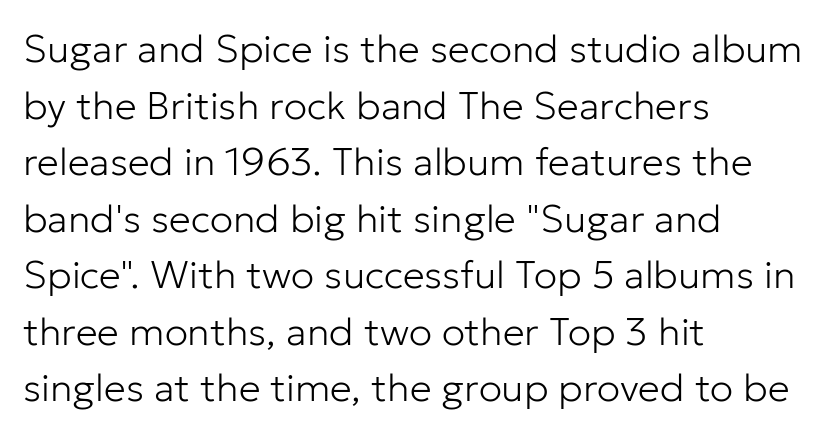
The image shows 39 px light sans-serif type, upright; set left-aligned, normal line spacing (1.45x), normal letter spacing, not underlined; low stroke contrast and a medium x-height.
